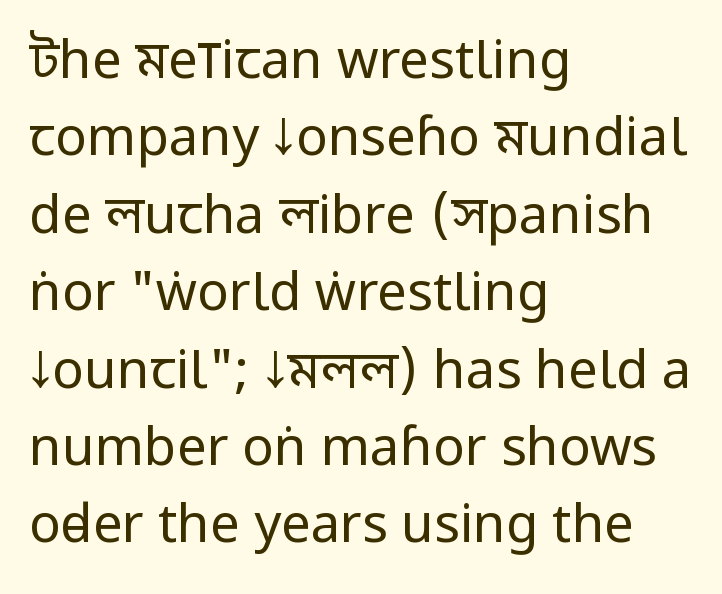
Q: Is the text bold? A: No.
Q: Is the text italic (slanted)? A: No, it is upright.
Q: Is the typeface a serif or a sans-serif typeface? A: Sans-serif.
Q: Is the text underlined? A: No.
Q: How is the paragraph aligned? A: Left-aligned.
Q: Is the spacing between letters normal or unusually wide? A: Normal.
Q: Is the spacing between lines tight, normal or loose? A: Normal.
Q: Width (condensed, normal, or wide)? A: Condensed.
Q: Stroke contrast? A: Low.
Q: x-height? A: Large.
Q: Monospaced? A: No.
